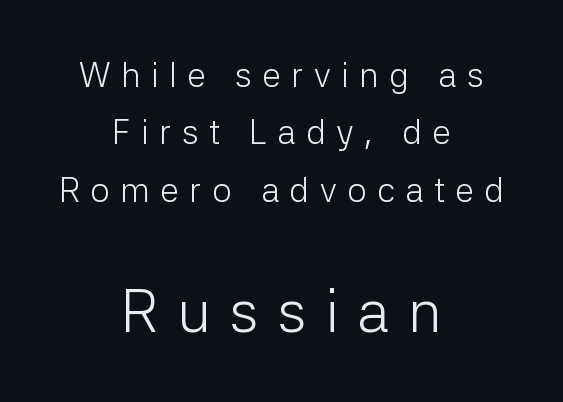
{"serif": "no", "italic": "no", "bold": "no", "weight": "light", "width": "normal", "stroke_contrast": "low", "x_height": "medium", "monospaced": "no", "underline": "no", "align": "center", "line_spacing": "normal", "line_spacing_ratio": 1.69, "letter_spacing": "wide", "letter_spacing_em": 0.31, "larger_block": "second", "size_ratio": 1.76, "glyph_px": 60}
